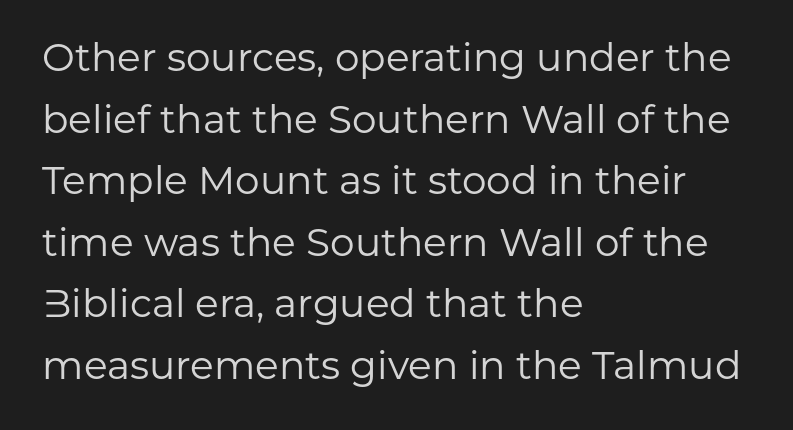
Q: Is the text bold? A: No.
Q: Is the text italic (slanted)? A: No, it is upright.
Q: Is the typeface a serif or a sans-serif typeface? A: Sans-serif.
Q: Is the text underlined? A: No.
Q: How is the paragraph aligned? A: Left-aligned.
Q: Is the spacing between letters normal or unusually wide? A: Normal.
Q: Is the spacing between lines tight, normal or loose? A: Normal.
Q: Width (condensed, normal, or wide)? A: Normal.
Q: Stroke contrast? A: Low.
Q: x-height? A: Medium.
Q: Monospaced? A: No.
